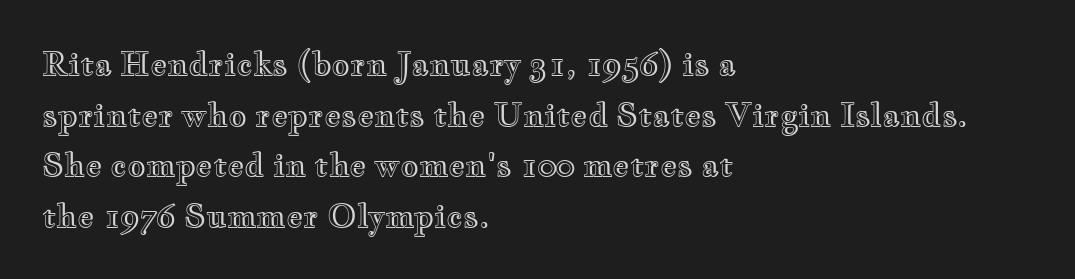
Has an underline been added? It has not. Left-aligned paragraph, ragged on the right. This sample has the flowing, uneven cadence of proportional lettering. Rows of type keep a routine distance in the vertical direction.
